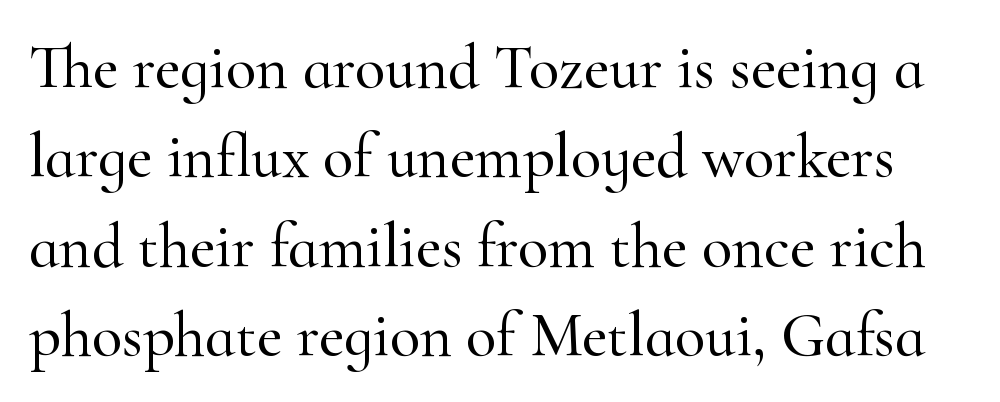
{"serif": "yes", "italic": "no", "width": "normal", "stroke_contrast": "high", "x_height": "small", "monospaced": "no", "underline": "no", "line_spacing": "normal", "line_spacing_ratio": 1.44, "letter_spacing": "normal", "letter_spacing_em": 0.0, "glyph_px": 62}
